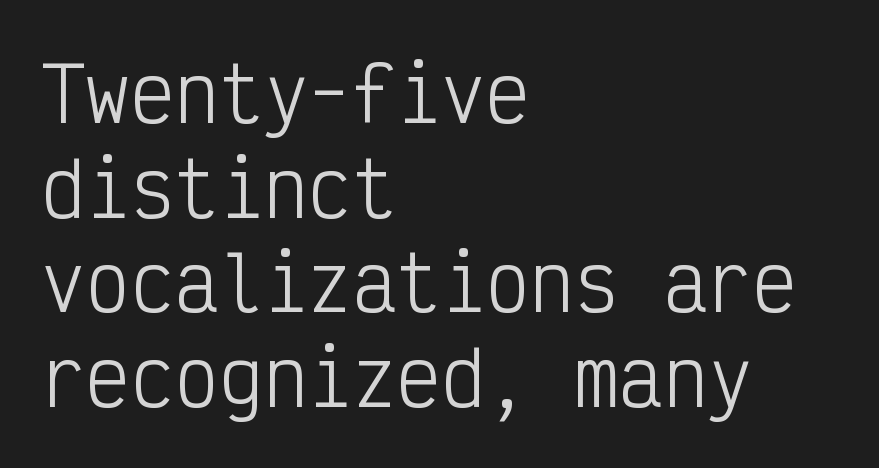
{"serif": "no", "italic": "no", "bold": "no", "weight": "light", "width": "condensed", "stroke_contrast": "low", "x_height": "medium", "monospaced": "yes", "underline": "no", "align": "left", "line_spacing": "normal", "line_spacing_ratio": 1.28, "letter_spacing": "normal", "letter_spacing_em": 0.0, "glyph_px": 74}
